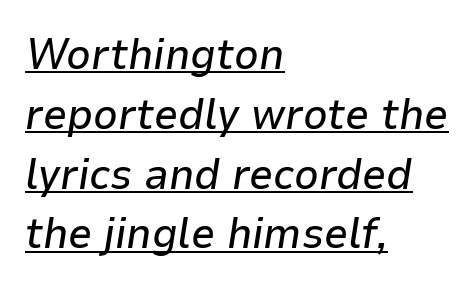
The image shows 43 px text type, italic (leaning right); set left-aligned, normal line spacing (1.39x), normal letter spacing, underlined; low stroke contrast and a medium x-height.
